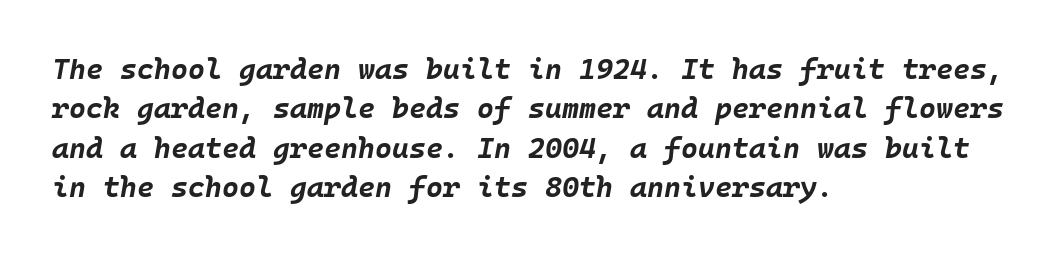
{"italic": "yes", "lean": "right", "slant_degrees": 10, "bold": "yes", "weight": "bold", "width": "normal", "stroke_contrast": "low", "x_height": "large", "underline": "no", "align": "left", "line_spacing": "normal", "line_spacing_ratio": 1.36, "letter_spacing": "normal", "letter_spacing_em": 0.0, "glyph_px": 29}
